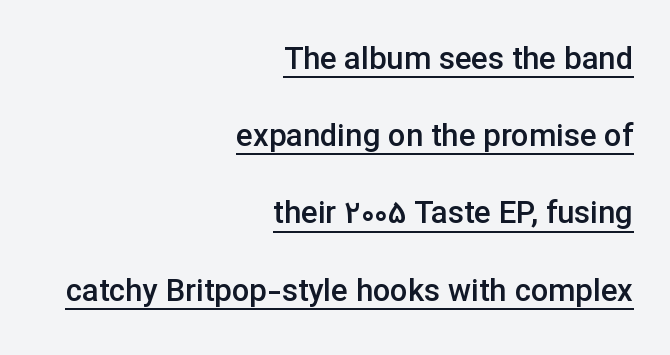
The image shows 31 px semibold sans-serif type, upright; set right-aligned, loose line spacing (2.49x), normal letter spacing, underlined; low stroke contrast and a medium x-height.
